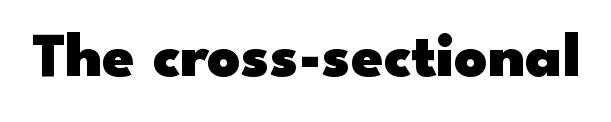
The image shows 64 px heavy, wide sans-serif type, upright; set normal letter spacing, not underlined; low stroke contrast and a small x-height.
